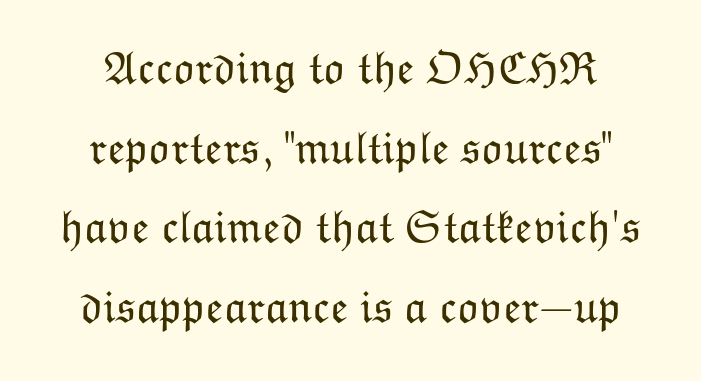
{"italic": "no", "bold": "no", "weight": "light", "width": "normal", "stroke_contrast": "low", "x_height": "medium", "monospaced": "no", "underline": "no", "line_spacing_ratio": 1.73, "letter_spacing": "normal", "letter_spacing_em": 0.0, "glyph_px": 46}
